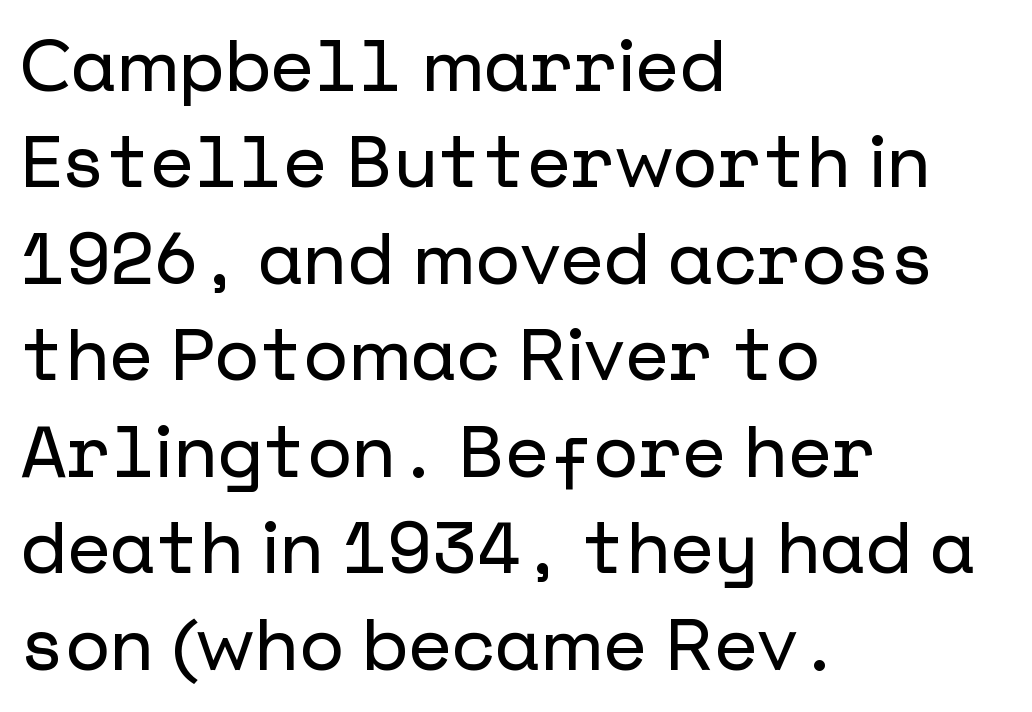
The image shows 72 px sans-serif type, upright; set left-aligned, normal line spacing (1.34x), normal letter spacing, not underlined; low stroke contrast and a medium x-height.
